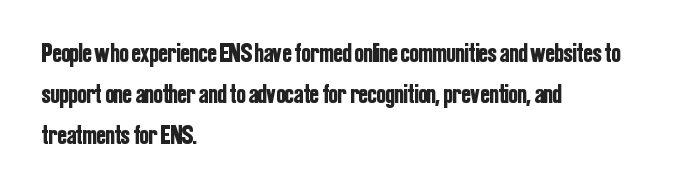
{"italic": "no", "underline": "no", "align": "left", "line_spacing": "normal", "line_spacing_ratio": 1.52, "letter_spacing": "normal", "letter_spacing_em": 0.0, "glyph_px": 27}
